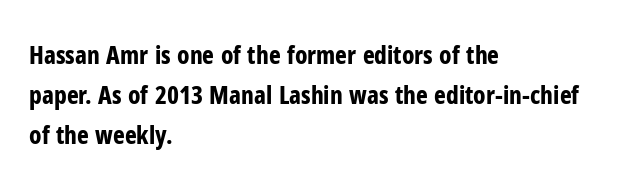
{"italic": "no", "bold": "yes", "underline": "no", "align": "left", "line_spacing": "normal", "line_spacing_ratio": 1.6, "letter_spacing": "normal", "letter_spacing_em": 0.0, "glyph_px": 25}
